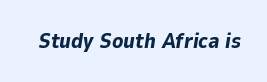
{"italic": "yes", "lean": "right", "slant_degrees": 9, "bold": "yes", "underline": "no", "letter_spacing": "normal", "letter_spacing_em": 0.0, "glyph_px": 21}
